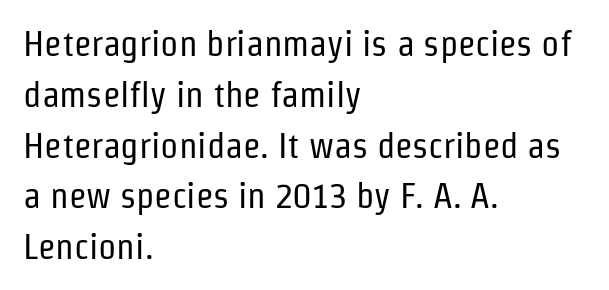
{"serif": "no", "italic": "no", "bold": "no", "weight": "regular", "width": "condensed", "stroke_contrast": "low", "x_height": "medium", "monospaced": "no", "underline": "no", "align": "left", "line_spacing": "normal", "line_spacing_ratio": 1.41, "letter_spacing": "normal", "letter_spacing_em": 0.0, "glyph_px": 36}
